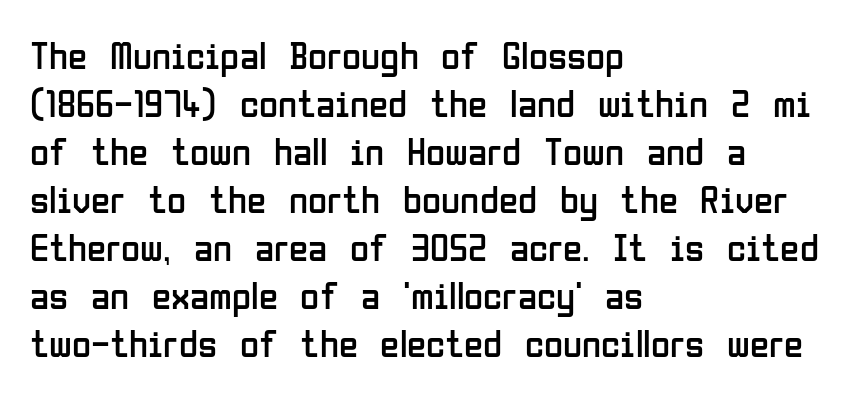
The type is set solid horizontally, with unmodified tracking. A classic flush-left, rag-right setting is used for this passage. The rendering uses natural spacing where letterforms have individual widths. The weight would be labelled regular, book, light, or lighter still. The characters display no serif detailing; their extremities are plain.
